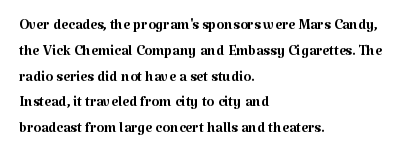
Q: Is the text bold? A: No.
Q: Is the text italic (slanted)? A: No, it is upright.
Q: Is the text underlined? A: No.
Q: How is the paragraph aligned? A: Left-aligned.
Q: Is the spacing between letters normal or unusually wide? A: Normal.
Q: Is the spacing between lines tight, normal or loose? A: Normal.
